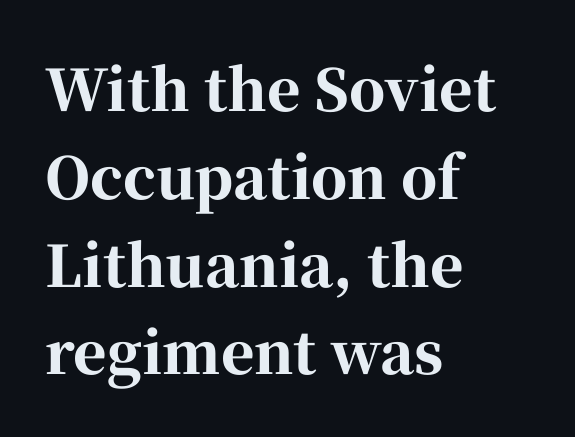
Q: Is the text bold? A: Yes.
Q: Is the text italic (slanted)? A: No, it is upright.
Q: Is the typeface a serif or a sans-serif typeface? A: Serif.
Q: Is the text underlined? A: No.
Q: How is the paragraph aligned? A: Left-aligned.
Q: Is the spacing between letters normal or unusually wide? A: Normal.
Q: Is the spacing between lines tight, normal or loose? A: Normal.
Q: Width (condensed, normal, or wide)? A: Normal.
Q: Stroke contrast? A: High.
Q: x-height? A: Medium.
Q: Monospaced? A: No.
